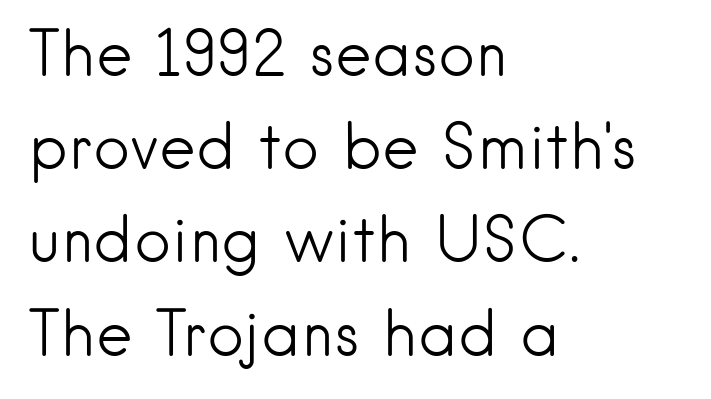
Honestly, the letter spacing is just normal — you wouldn't notice it. Is this a heavy cut? Hardly; it is regular or lighter. The type family on display is of the sans-serif kind. The ragged edge is on the right, which tells us the setting is flush left.
